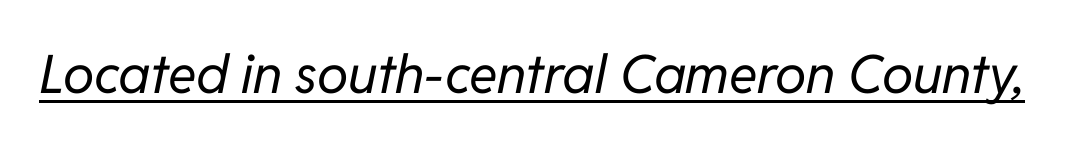
The passage shown is typed in a proportional face where columns would drift. Is the stroke heavy? The answer is a plain regular-or-lighter. The type is set solid horizontally, with unmodified tracking. Does the lettering tilt? It does — this is italic. Caption: lettering with a line underneath.
